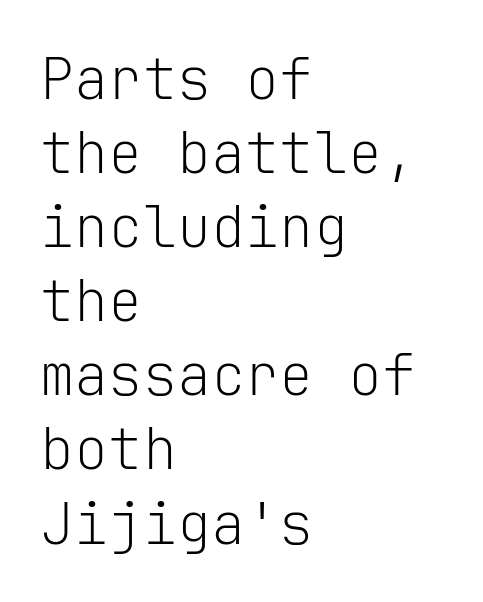
Each letter's strokes conclude bluntly, with no projecting serifs. This block has exactly the height ordinary leading produces. A typesetter would call this monospace, since all characters share one set width. The glyphs are unaccompanied by any horizontal stroke below them.
